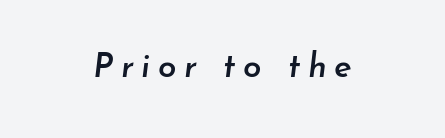
These lines are rendered in a variable-pitch font. In terms of letterspacing, this is a distinctly airy, spread setting. The whole block is typeset with a tilt. Anything drawn beneath the words? Only blank space.
